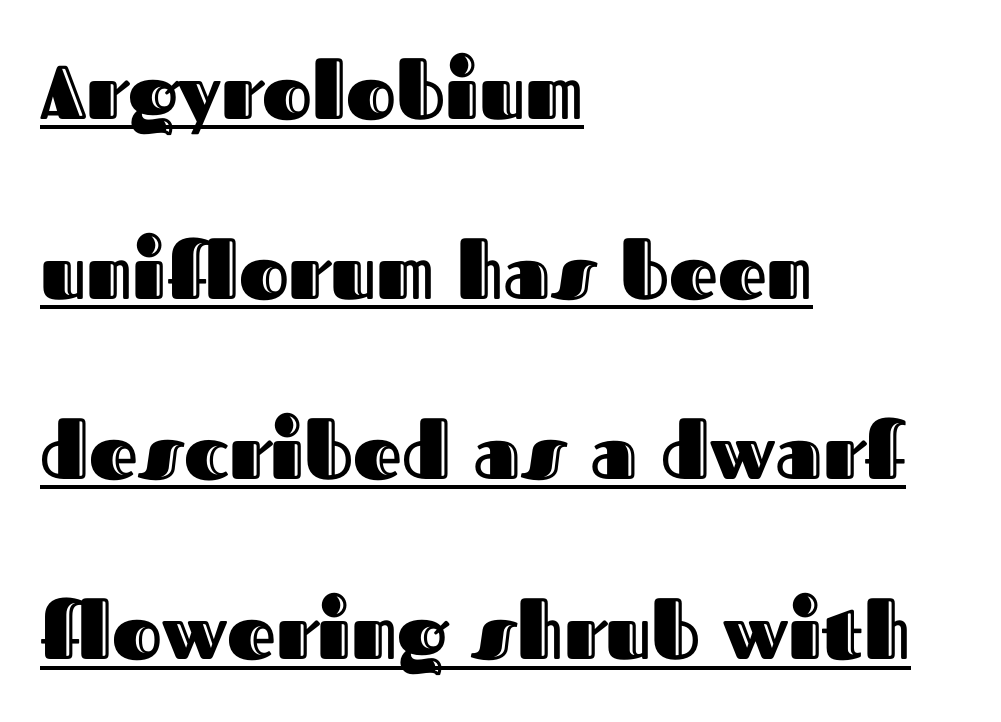
The image shows 76 px text type, upright; set left-aligned, loose line spacing (2.37x), normal letter spacing, underlined; a medium x-height.
